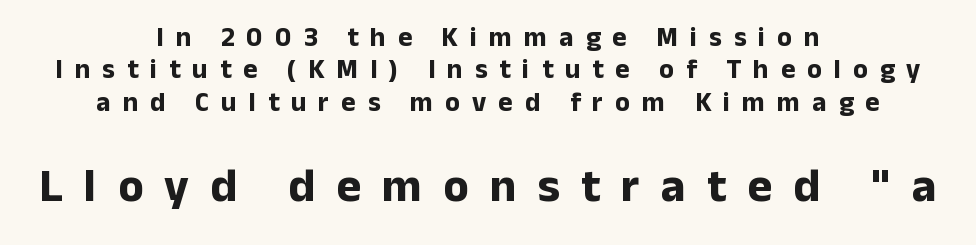
Designer's note — italics off, roman on. Small over large — that's the arrangement of the two blocks here. Line starts and ends both wander, symmetrically. Glyph-to-glyph distance is far greater than everyday printed text. The letters advance in unequal steps, a hallmark of proportional type. Chunky letters — that's bold for sure.
